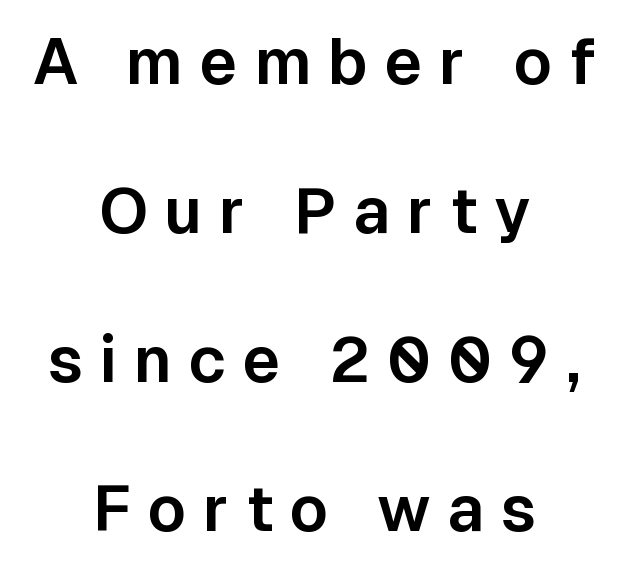
Q: Is the text italic (slanted)? A: No, it is upright.
Q: Is the typeface a serif or a sans-serif typeface? A: Sans-serif.
Q: Is the text underlined? A: No.
Q: How is the paragraph aligned? A: Centered.
Q: Is the spacing between letters normal or unusually wide? A: Unusually wide.
Q: Is the spacing between lines tight, normal or loose? A: Loose.
Q: Width (condensed, normal, or wide)? A: Normal.
Q: Stroke contrast? A: Low.
Q: x-height? A: Medium.
Q: Monospaced? A: No.
